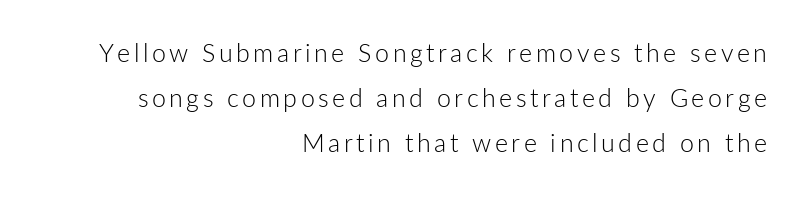
{"italic": "no", "bold": "no", "underline": "no", "align": "right", "line_spacing_ratio": 1.81, "glyph_px": 25}
